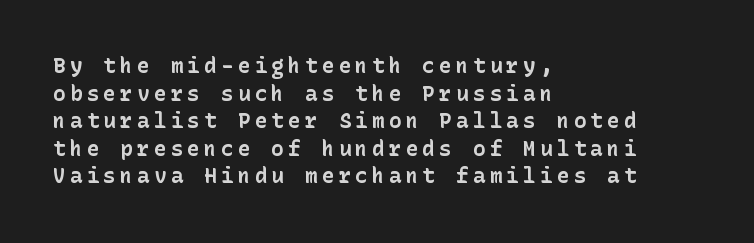
{"italic": "no", "bold": "yes", "underline": "no", "align": "left", "line_spacing": "normal", "line_spacing_ratio": 1.31, "letter_spacing": "wide", "letter_spacing_em": 0.2, "glyph_px": 21}
